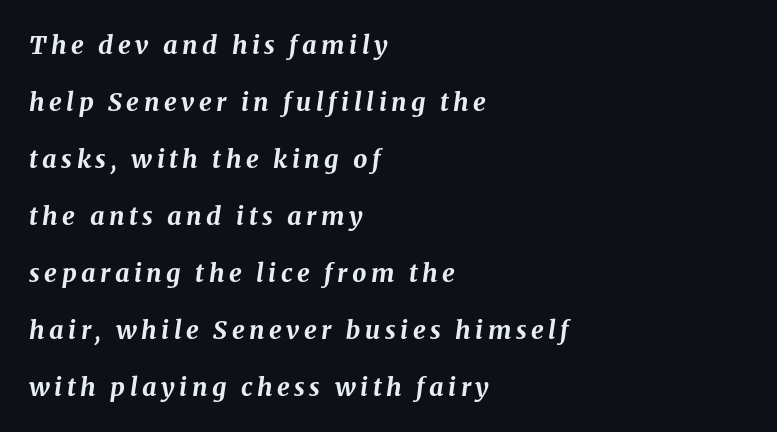
{"italic": "yes", "lean": "right", "slant_degrees": 8, "bold": "yes", "underline": "no", "align": "left", "line_spacing": "loose", "line_spacing_ratio": 2.28, "glyph_px": 25}
